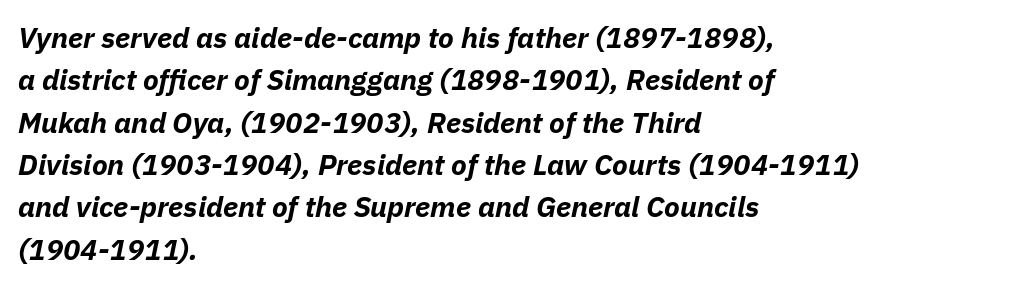
{"italic": "yes", "lean": "right", "slant_degrees": 11, "bold": "yes", "weight": "bold", "width": "normal", "stroke_contrast": "low", "x_height": "medium", "monospaced": "no", "underline": "no", "align": "left", "line_spacing": "normal", "line_spacing_ratio": 1.46, "letter_spacing": "normal", "letter_spacing_em": 0.0, "glyph_px": 29}
